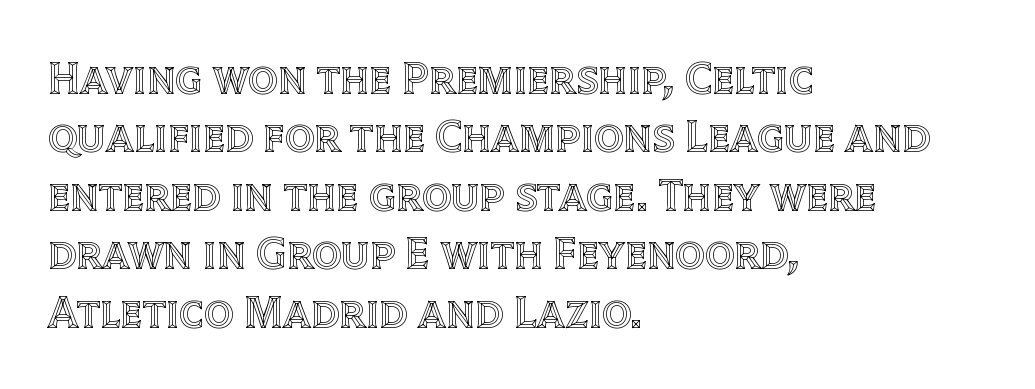
The vertical gap from one line to the next is medium. The specimen reads as upright at a glance. The face used here is proportionally spaced, like ordinary book or web type. Reading down the block, your eye returns to a fixed left position each line. The gaps between neighbouring characters are ordinary and unremarkable. Underline: absent.
